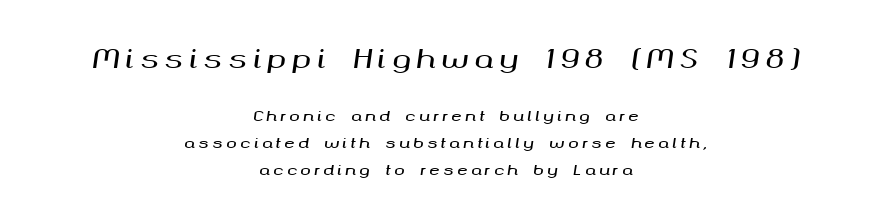
The image shows 25 px text type, italic (leaning right); set centered, loose line spacing (1.9x), unusually wide letter spacing (+0.24 em), not underlined; the first (top) block is 1.79x larger.
